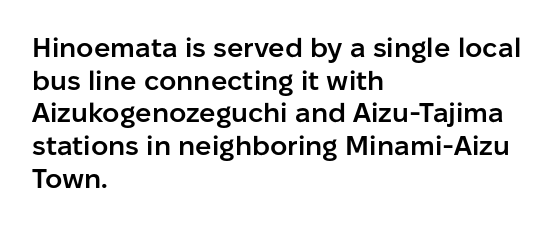
{"italic": "no", "bold": "semi", "underline": "no", "align": "left", "line_spacing_ratio": 1.21, "letter_spacing": "normal", "letter_spacing_em": 0.0, "glyph_px": 27}
